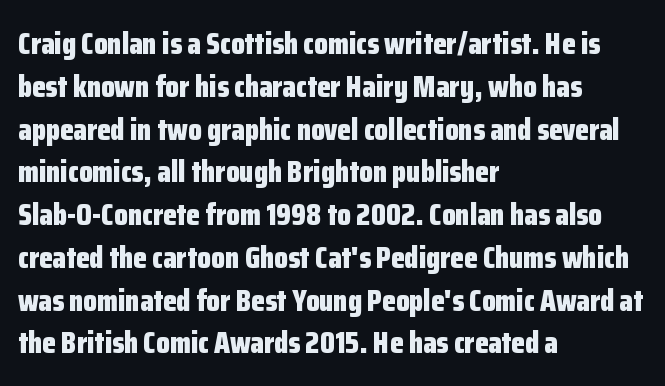
Has an underline been added? It has not. Observe the absence of serifs on each vertical stroke in this sample. The ragged edge is on the right, which tells us the setting is flush left. These lines carry a lot of weight — the face is fully bold.
